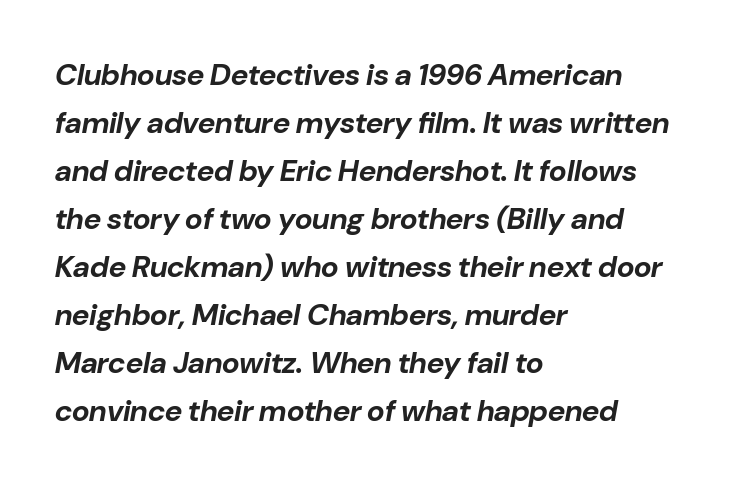
Summary of vertical rhythm: regular, with standard interline spacing. Inter-character spacing is left at the font's built-in metrics. When letters slant like this, we call the style italic. Just letters on the line, the space beneath them empty. Heft: maximum for text — a bold.
